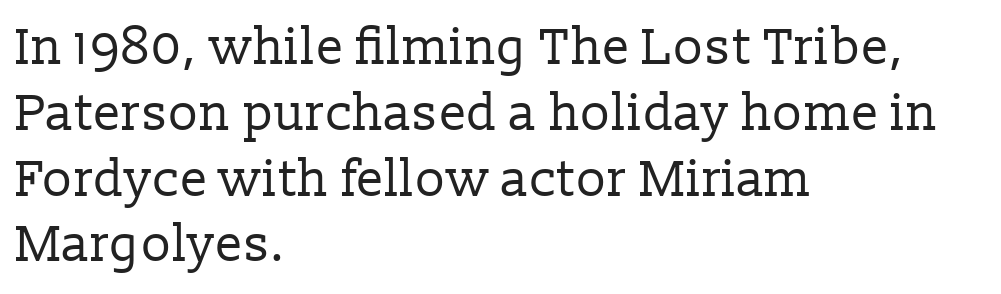
The image shows 51 px regular-weight serif type, upright; set left-aligned, normal line spacing (1.29x), normal letter spacing, not underlined; low stroke contrast and a medium x-height.
